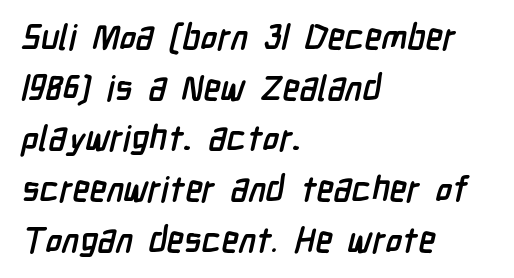
The image shows 35 px semibold, condensed sans-serif type; set left-aligned, normal line spacing (1.45x), normal letter spacing, not underlined; low stroke contrast and a medium x-height.
